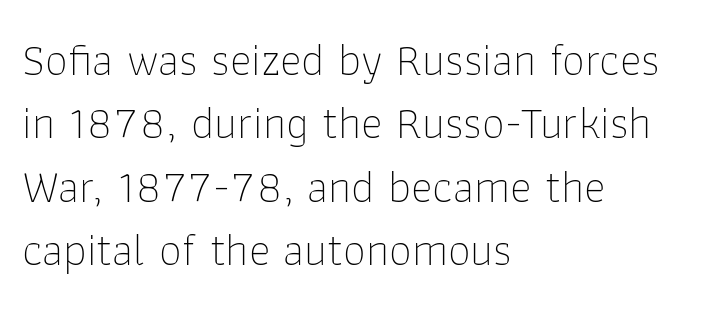
The type is set solid horizontally, with unmodified tracking. The letters stand straight up with perfectly vertical stems. Does the type have serifs? No, each stem ends abruptly. Nothing heavy about these letters — not bold at all. The strip under each line holds only bare page.
